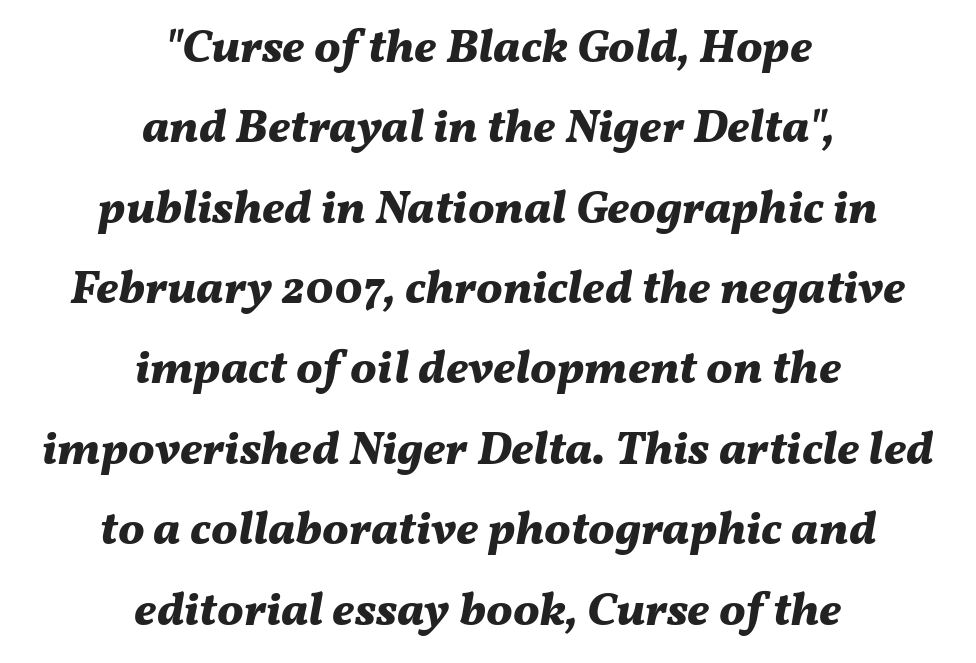
Q: Is the text bold? A: Yes.
Q: Is the text italic (slanted)? A: Yes, it leans right by about 11 degrees.
Q: Is the text underlined? A: No.
Q: How is the paragraph aligned? A: Centered.
Q: Is the spacing between letters normal or unusually wide? A: Normal.
Q: Width (condensed, normal, or wide)? A: Normal.
Q: Stroke contrast? A: Medium.
Q: x-height? A: Medium.
Q: Monospaced? A: No.
